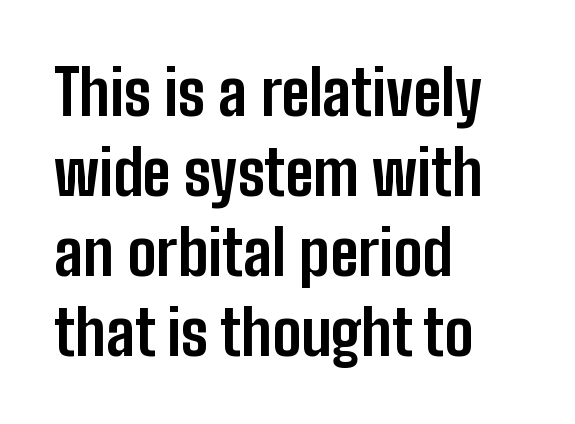
Q: Is the text bold? A: Yes.
Q: Is the text italic (slanted)? A: No, it is upright.
Q: Is the typeface a serif or a sans-serif typeface? A: Sans-serif.
Q: Is the text underlined? A: No.
Q: How is the paragraph aligned? A: Left-aligned.
Q: Is the spacing between letters normal or unusually wide? A: Normal.
Q: Is the spacing between lines tight, normal or loose? A: Normal.
Q: Width (condensed, normal, or wide)? A: Condensed.
Q: Stroke contrast? A: Low.
Q: x-height? A: Medium.
Q: Monospaced? A: No.
